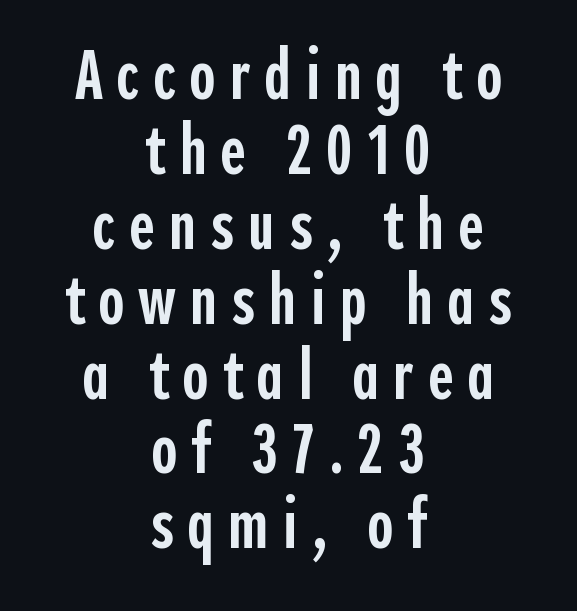
{"serif": "no", "italic": "no", "bold": "semi", "weight": "semibold", "width": "condensed", "x_height": "medium", "monospaced": "no", "underline": "no", "align": "center", "line_spacing": "tight", "line_spacing_ratio": 1.07, "letter_spacing": "wide", "letter_spacing_em": 0.2, "glyph_px": 70}
